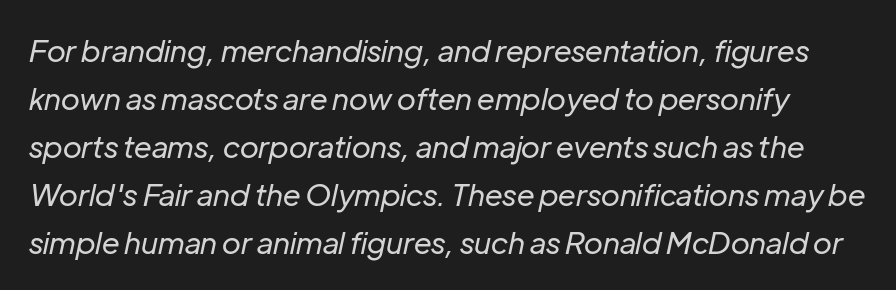
Q: Is the text bold? A: No.
Q: Is the text italic (slanted)? A: Yes, it leans right by about 12 degrees.
Q: Is the text underlined? A: No.
Q: Is the spacing between letters normal or unusually wide? A: Normal.
Q: Is the spacing between lines tight, normal or loose? A: Normal.
Q: Width (condensed, normal, or wide)? A: Normal.
Q: Stroke contrast? A: Low.
Q: x-height? A: Medium.
Q: Monospaced? A: No.
